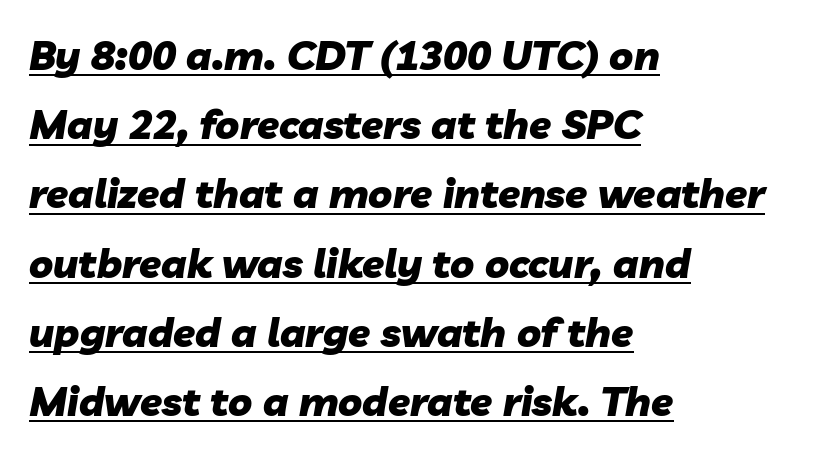
Q: Is the text bold? A: Yes.
Q: Is the text italic (slanted)? A: Yes, it leans right by about 10 degrees.
Q: Is the text underlined? A: Yes.
Q: How is the paragraph aligned? A: Left-aligned.
Q: Is the spacing between letters normal or unusually wide? A: Normal.
Q: Width (condensed, normal, or wide)? A: Normal.
Q: Stroke contrast? A: Low.
Q: x-height? A: Medium.
Q: Monospaced? A: No.
